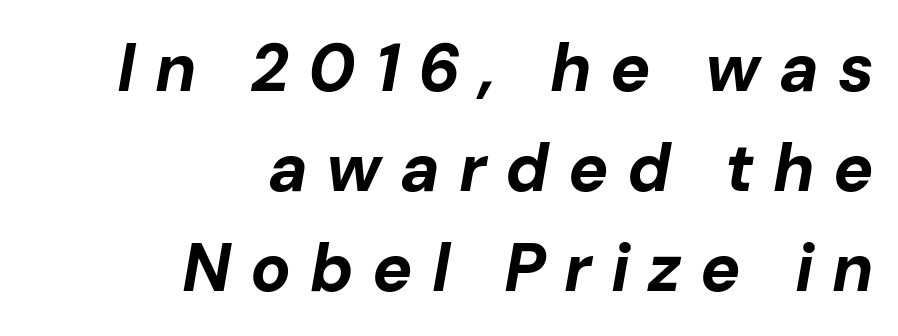
The glyphs look as if they've been sheared to an angle. The paragraph has a hard right edge and a soft left edge. Just letters on the line, the space beneath them empty. Do the characters align in a grid? No, the font is proportional. The rendering uses a moderate line-height, typical for paragraphs. Between one letter and the next there's a generous, obvious gap.
